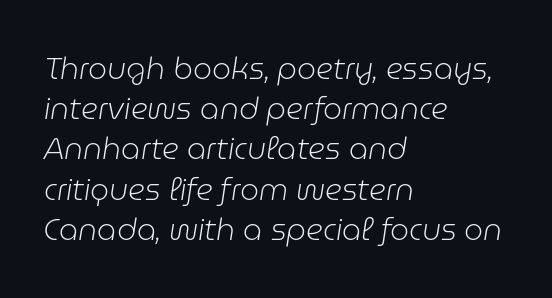
{"italic": "yes", "lean": "right", "slant_degrees": 9, "bold": "no", "weight": "light", "width": "normal", "stroke_contrast": "low", "x_height": "medium", "monospaced": "no", "underline": "no", "align": "left", "line_spacing": "normal", "line_spacing_ratio": 1.34, "letter_spacing": "normal", "letter_spacing_em": 0.0, "glyph_px": 30}
